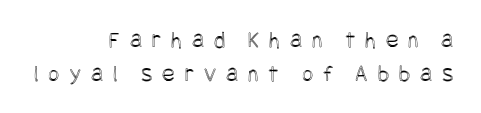
Q: Is the text italic (slanted)? A: No, it is upright.
Q: Is the text underlined? A: No.
Q: How is the paragraph aligned? A: Right-aligned.
Q: Is the spacing between letters normal or unusually wide? A: Unusually wide.
Q: Is the spacing between lines tight, normal or loose? A: Normal.
